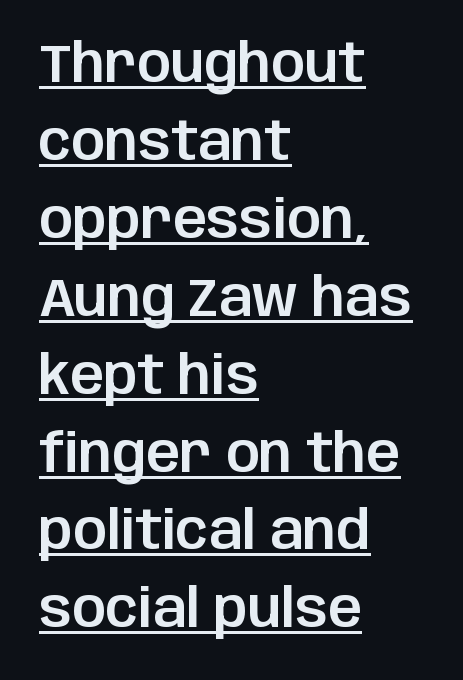
Q: Is the text italic (slanted)? A: No, it is upright.
Q: Is the typeface a serif or a sans-serif typeface? A: Sans-serif.
Q: Is the text underlined? A: Yes.
Q: How is the paragraph aligned? A: Left-aligned.
Q: Is the spacing between letters normal or unusually wide? A: Normal.
Q: Is the spacing between lines tight, normal or loose? A: Normal.
Q: Width (condensed, normal, or wide)? A: Normal.
Q: Stroke contrast? A: Low.
Q: x-height? A: Large.
Q: Monospaced? A: No.
